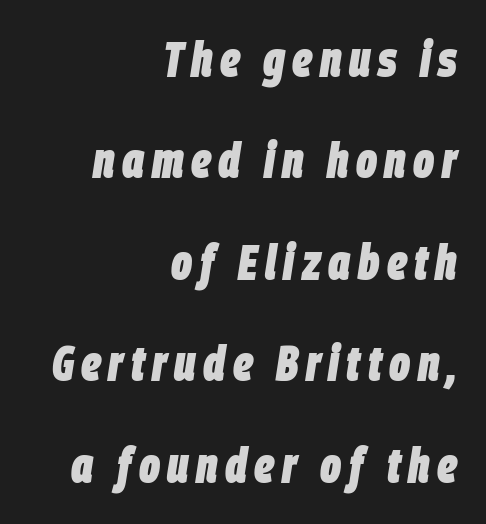
Teacher's note: observe the even right margin — that is flush-right alignment. Do the characters align in a grid? No, the font is proportional. The leading is generous, giving the passage an open texture. Lines of text with bare space underneath. Strong, thick strokes mark this as bold type.
